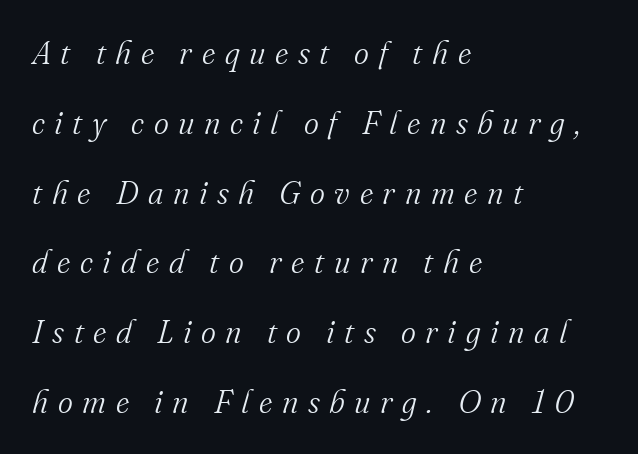
Q: Is the text bold? A: No.
Q: Is the text italic (slanted)? A: Yes, it leans right by about 16 degrees.
Q: Is the typeface a serif or a sans-serif typeface? A: Serif.
Q: Is the text underlined? A: No.
Q: How is the paragraph aligned? A: Left-aligned.
Q: Is the spacing between letters normal or unusually wide? A: Unusually wide.
Q: Is the spacing between lines tight, normal or loose? A: Loose.
Q: Width (condensed, normal, or wide)? A: Normal.
Q: Stroke contrast? A: Medium.
Q: x-height? A: Small.
Q: Monospaced? A: No.
